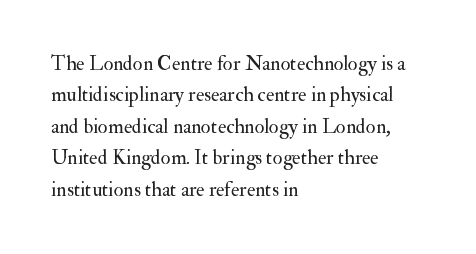
Q: Is the text bold? A: No.
Q: Is the text italic (slanted)? A: No, it is upright.
Q: Is the text underlined? A: No.
Q: How is the paragraph aligned? A: Left-aligned.
Q: Is the spacing between letters normal or unusually wide? A: Normal.
Q: Is the spacing between lines tight, normal or loose? A: Normal.
